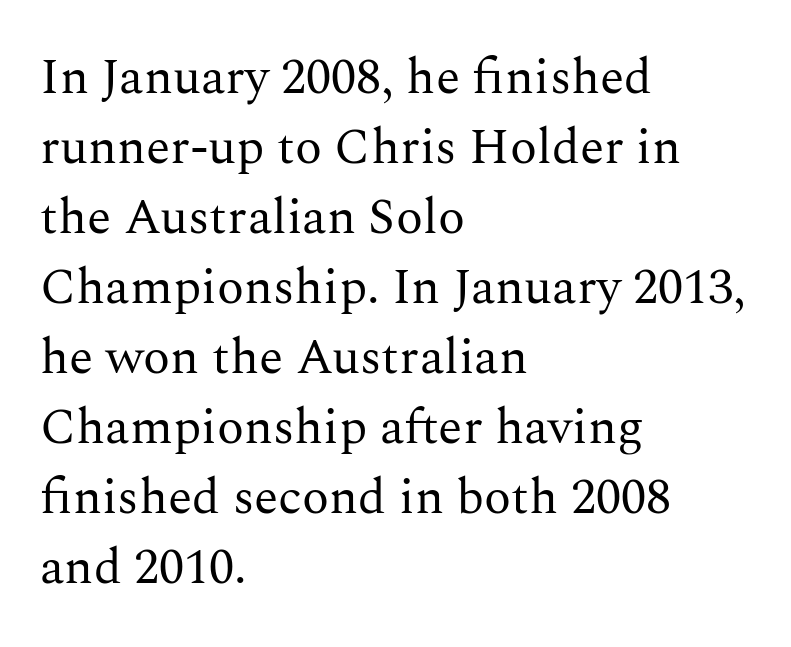
The image shows 50 px regular-weight serif type, upright; set left-aligned, normal line spacing (1.4x), normal letter spacing, not underlined; medium stroke contrast and a medium x-height.
